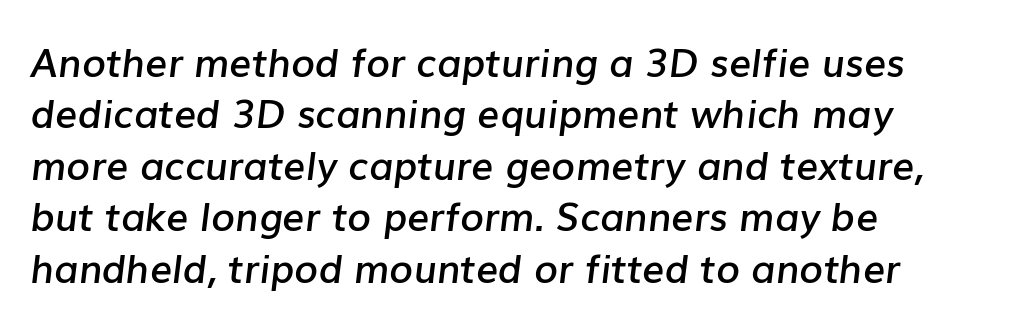
Q: Is the text bold? A: Semi-bold.
Q: Is the text italic (slanted)? A: Yes, it leans right by about 7 degrees.
Q: Is the text underlined? A: No.
Q: How is the paragraph aligned? A: Left-aligned.
Q: Is the spacing between letters normal or unusually wide? A: Normal.
Q: Is the spacing between lines tight, normal or loose? A: Normal.
Q: Width (condensed, normal, or wide)? A: Normal.
Q: Stroke contrast? A: Low.
Q: x-height? A: Medium.
Q: Monospaced? A: No.
